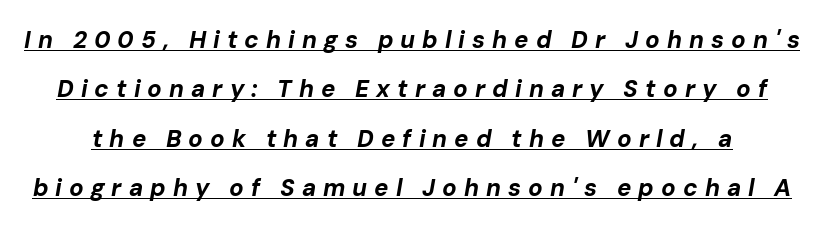
Q: Is the text bold? A: Yes.
Q: Is the text italic (slanted)? A: Yes, it leans right by about 10 degrees.
Q: Is the text underlined? A: Yes.
Q: Is the spacing between letters normal or unusually wide? A: Unusually wide.
Q: Is the spacing between lines tight, normal or loose? A: Loose.
